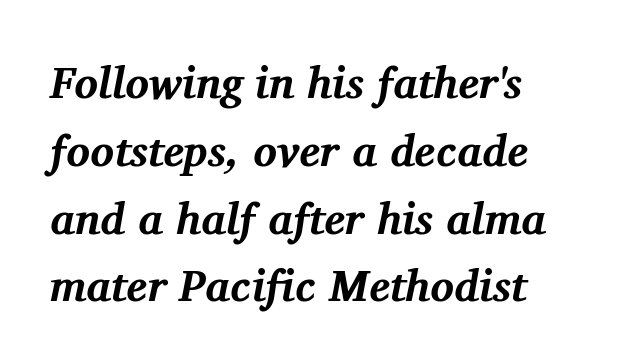
Typographically, this falls in the serif category. Words appear dense and cohesive because spacing is normal. Here the designer chose a conventional face with non-uniform glyph widths. The sample has been set heavy, in full bold. The letters are slanted; this is an italic face.
